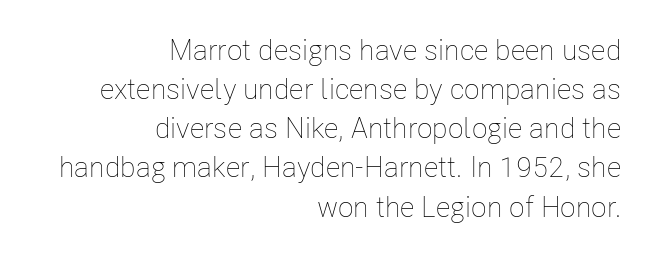
{"italic": "no", "bold": "no", "weight": "thin", "width": "condensed", "stroke_contrast": "low", "x_height": "medium", "monospaced": "no", "underline": "no", "align": "right", "line_spacing": "normal", "line_spacing_ratio": 1.35, "letter_spacing": "normal", "letter_spacing_em": 0.0, "glyph_px": 29}
